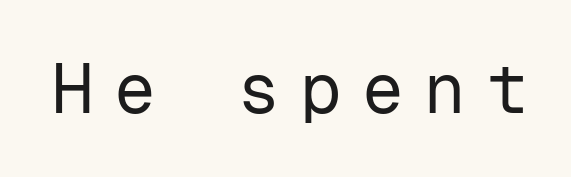
{"serif": "no", "italic": "no", "bold": "no", "weight": "regular", "width": "normal", "stroke_contrast": "low", "x_height": "medium", "monospaced": "yes", "underline": "no", "letter_spacing": "wide", "letter_spacing_em": 0.3, "glyph_px": 69}
